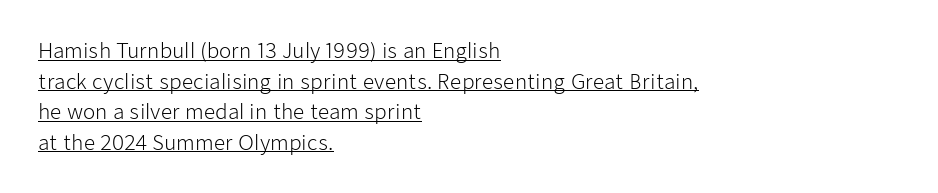
The designer left line spacing at the default. No italicization has been applied; the sample stays upright. Compared with typical body copy, the letter spacing here is the same. Vertical stems look standard width or narrower in stroke.
